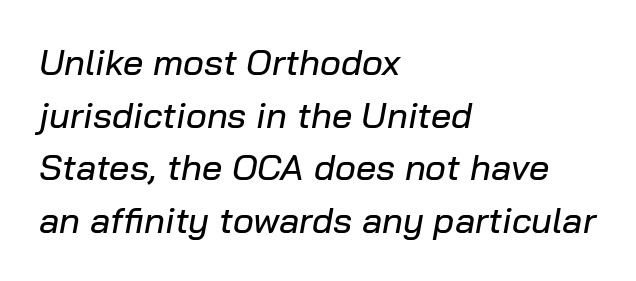
The image shows 36 px text type, italic (leaning right); set left-aligned, normal line spacing (1.46x), normal letter spacing, not underlined; low stroke contrast and a medium x-height.
